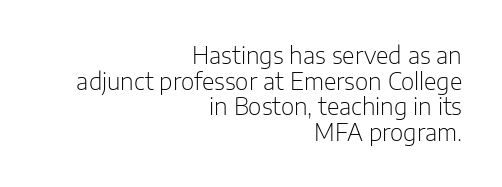
The typography opts for an upright posture over an oblique one. The letterforms sit at book weight or below. Inter-character spacing is left at the font's built-in metrics. Lines of text with bare space underneath. A typesetter would call this leading minimal, almost set solid. Caption: multi-line text, flush right, ragged left.
